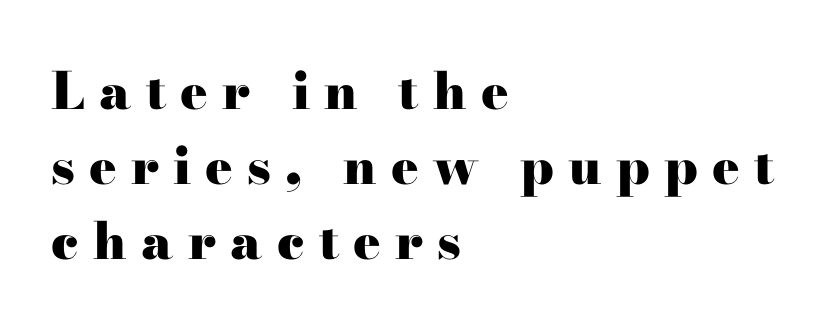
The image shows 51 px heavy, wide serif type, upright; set left-aligned, normal line spacing (1.47x), unusually wide letter spacing (+0.28 em), not underlined; high stroke contrast and a small x-height.
